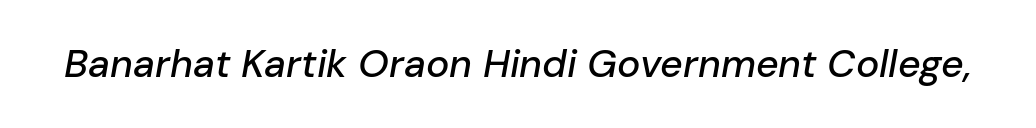
Q: Is the text italic (slanted)? A: Yes, it leans right by about 10 degrees.
Q: Is the text underlined? A: No.
Q: Is the spacing between letters normal or unusually wide? A: Normal.
Q: Width (condensed, normal, or wide)? A: Normal.
Q: Stroke contrast? A: Low.
Q: x-height? A: Medium.
Q: Monospaced? A: No.
